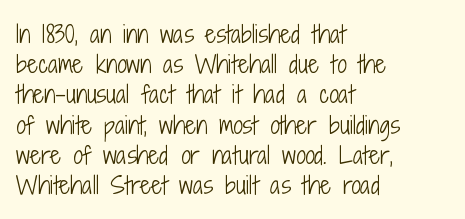
The weight would be labelled regular, book, light, or lighter still. Every stem runs plumb, perpendicular to the baseline. Descender tails drop into unmarked territory. One glance says typical: line gaps are just what's usual.
